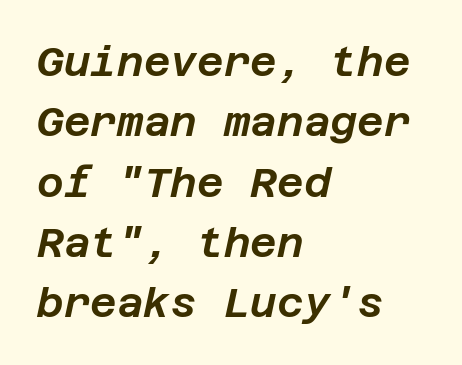
The image shows 41 px text type, italic (leaning right); set left-aligned, normal line spacing (1.47x), normal letter spacing, not underlined; low stroke contrast and a large x-height.
